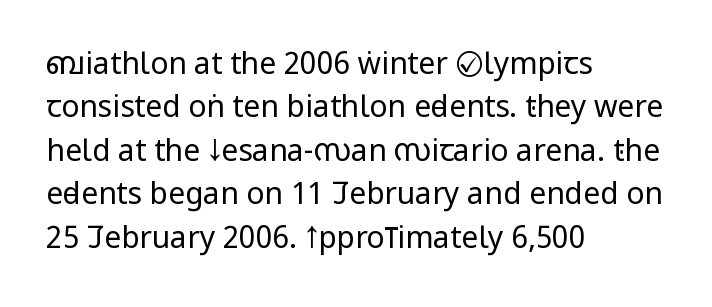
Q: Is the text bold? A: No.
Q: Is the text italic (slanted)? A: No, it is upright.
Q: Is the typeface a serif or a sans-serif typeface? A: Sans-serif.
Q: Is the text underlined? A: No.
Q: How is the paragraph aligned? A: Left-aligned.
Q: Is the spacing between letters normal or unusually wide? A: Normal.
Q: Is the spacing between lines tight, normal or loose? A: Normal.
Q: Width (condensed, normal, or wide)? A: Condensed.
Q: Stroke contrast? A: Low.
Q: x-height? A: Large.
Q: Monospaced? A: No.
